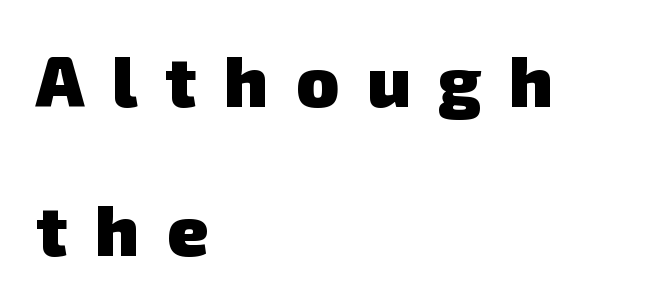
The image shows 71 px heavy sans-serif type; set left-aligned, loose line spacing (2.1x), unusually wide letter spacing (+0.39 em), not underlined; low stroke contrast and a medium x-height.
